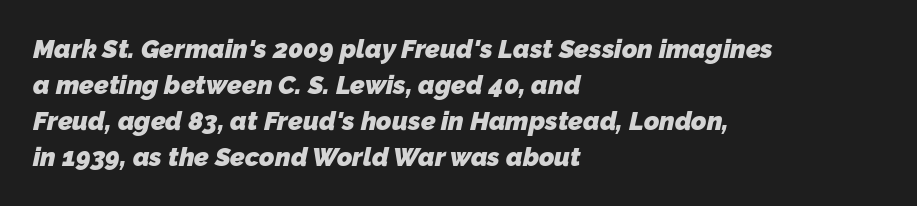
{"bold": "yes", "underline": "no", "align": "left", "line_spacing": "normal", "line_spacing_ratio": 1.38, "letter_spacing": "normal", "letter_spacing_em": 0.0, "glyph_px": 26}
